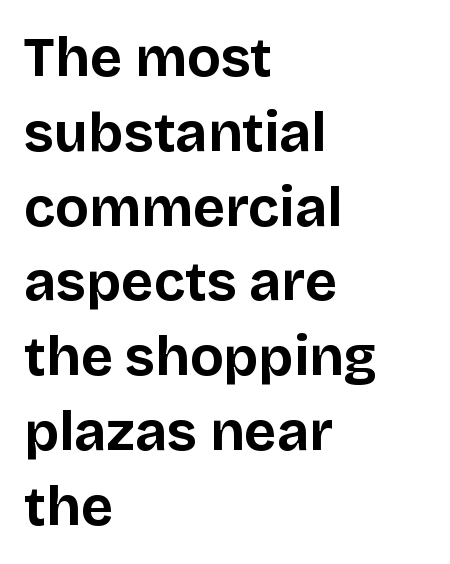
The image shows 55 px bold sans-serif type, upright; set left-aligned, normal line spacing (1.36x), normal letter spacing, not underlined; low stroke contrast and a large x-height.
